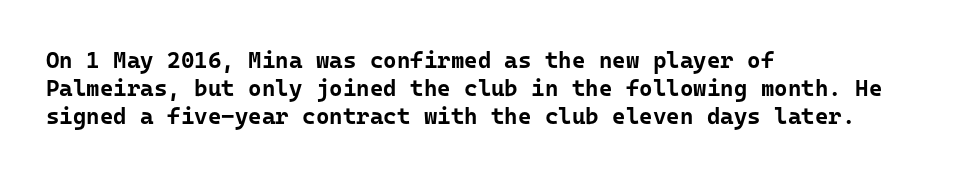
Look at the stroke-to-counter ratio: heavy, a bold. Ordinary non-slanted type is in use. The baseline area is clear. The setting favours the left margin, as ordinary paragraphs usually do. Look at the tracking — it's just the regular setting, nothing added.
